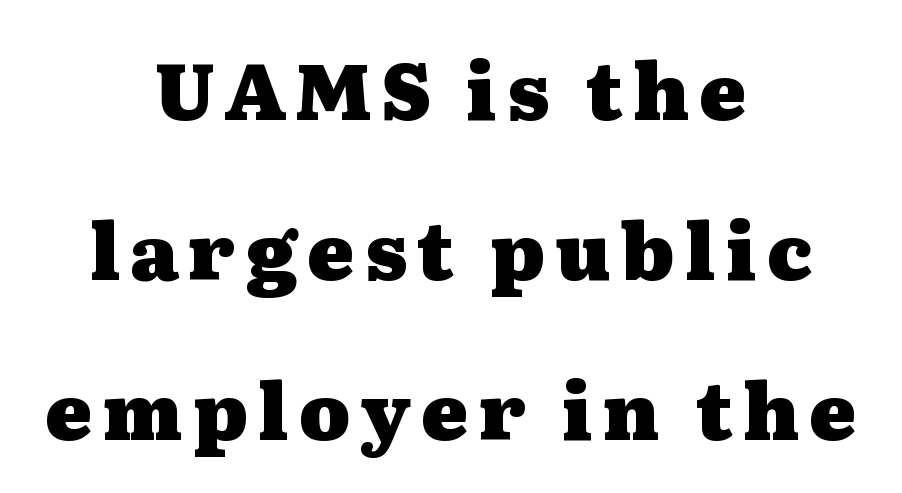
Q: Is the text bold? A: Yes.
Q: Is the text italic (slanted)? A: No, it is upright.
Q: Is the typeface a serif or a sans-serif typeface? A: Serif.
Q: Is the text underlined? A: No.
Q: How is the paragraph aligned? A: Centered.
Q: Is the spacing between lines tight, normal or loose? A: Loose.
Q: Width (condensed, normal, or wide)? A: Wide.
Q: Stroke contrast? A: Medium.
Q: x-height? A: Medium.
Q: Monospaced? A: No.
